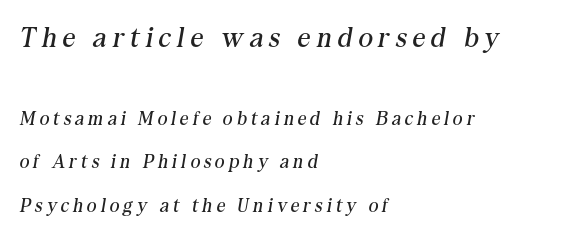
{"serif": "yes", "italic": "yes", "lean": "right", "slant_degrees": 10, "bold": "no", "weight": "regular", "width": "normal", "stroke_contrast": "medium", "x_height": "medium", "monospaced": "no", "underline": "no", "align": "left", "line_spacing": "loose", "line_spacing_ratio": 2.29, "letter_spacing": "wide", "letter_spacing_em": 0.22, "larger_block": "first", "size_ratio": 1.47, "glyph_px": 28}
